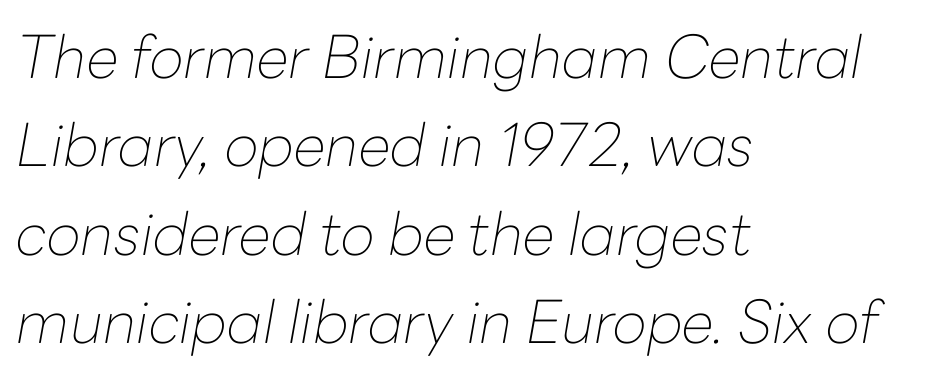
Q: Is the text bold? A: No.
Q: Is the text italic (slanted)? A: Yes, it leans right by about 10 degrees.
Q: Is the text underlined? A: No.
Q: How is the paragraph aligned? A: Left-aligned.
Q: Is the spacing between letters normal or unusually wide? A: Normal.
Q: Is the spacing between lines tight, normal or loose? A: Normal.
Q: Width (condensed, normal, or wide)? A: Normal.
Q: Stroke contrast? A: Low.
Q: x-height? A: Medium.
Q: Monospaced? A: No.
